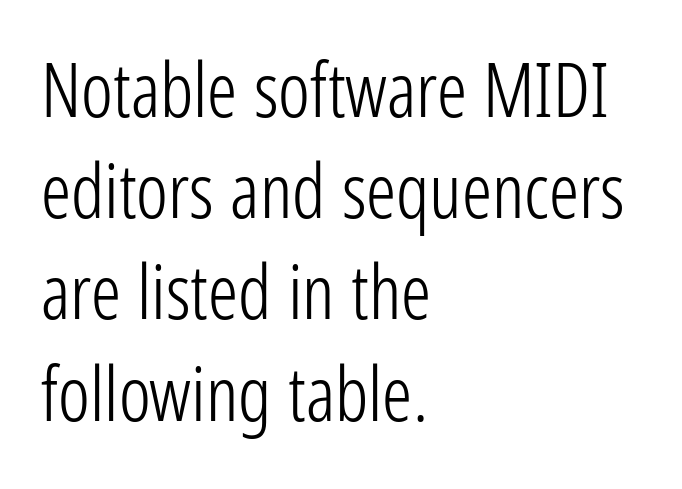
{"serif": "no", "italic": "no", "bold": "no", "weight": "light", "width": "condensed", "stroke_contrast": "low", "x_height": "medium", "monospaced": "no", "underline": "no", "align": "left", "line_spacing": "normal", "line_spacing_ratio": 1.35, "letter_spacing": "normal", "letter_spacing_em": 0.0, "glyph_px": 75}
